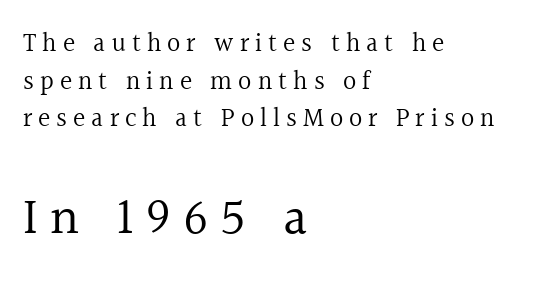
The image shows 53 px regular-weight serif type, upright; set left-aligned, normal line spacing (1.45x), unusually wide letter spacing (+0.23 em), not underlined; the second (bottom) block is 2.04x larger; a medium x-height.
